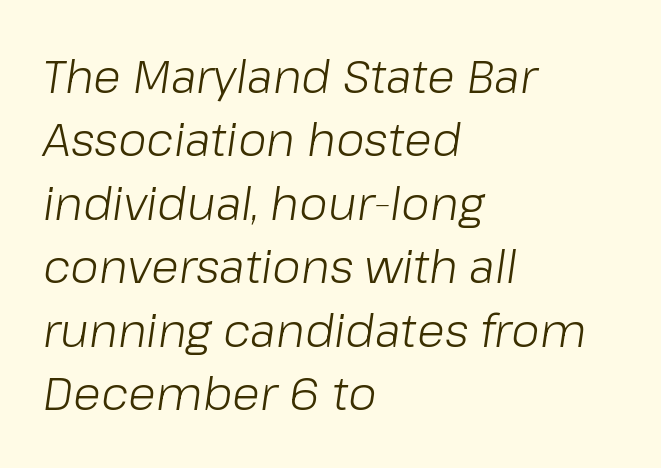
Q: Is the text bold? A: No.
Q: Is the text italic (slanted)? A: Yes, it leans right by about 8 degrees.
Q: Is the text underlined? A: No.
Q: How is the paragraph aligned? A: Left-aligned.
Q: Is the spacing between letters normal or unusually wide? A: Normal.
Q: Is the spacing between lines tight, normal or loose? A: Normal.
Q: Width (condensed, normal, or wide)? A: Normal.
Q: Stroke contrast? A: Low.
Q: x-height? A: Medium.
Q: Monospaced? A: No.
